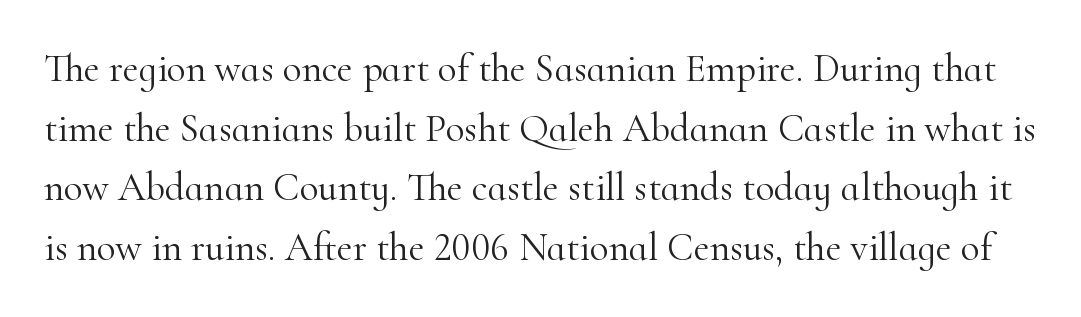
Serif or sans? Serif — the stroke terminals have little feet. Do the characters align in a grid? No, the font is proportional. Inter-character spacing is left at the font's built-in metrics. Unbolded letterforms with no extra heft. Italic: no, the glyphs are upright roman.
